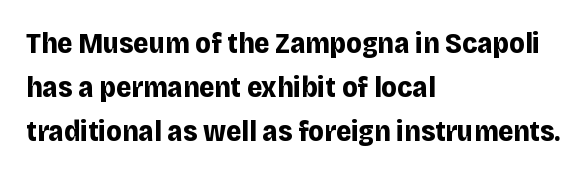
{"serif": "no", "italic": "no", "bold": "yes", "weight": "bold", "width": "normal", "stroke_contrast": "low", "x_height": "large", "monospaced": "no", "underline": "no", "align": "left", "line_spacing": "normal", "line_spacing_ratio": 1.51, "letter_spacing": "normal", "letter_spacing_em": 0.0, "glyph_px": 29}
